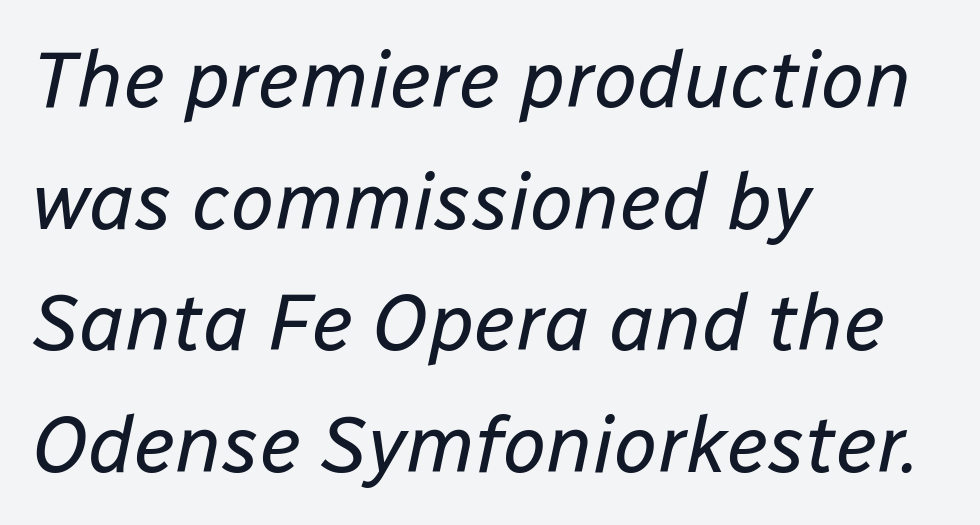
Is this a fixed-width face? No — the glyphs have proportional, varying widths. Casual observation: everything's shoved over to the left. Caption: standard tracking, unaltered. Check under the words: just untouched page. No letter is thick-stroked: the sample isn't bold. Summary of vertical rhythm: regular, with standard interline spacing.
